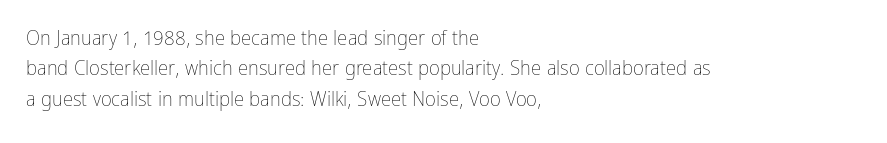
Letter spacing: default. Ink coverage per letter is moderate at most. The rag falls on the right side of this text block. Descenders are the only things crossing below the line. This block has exactly the height ordinary leading produces. This is the regular roman posture of the typeface.
